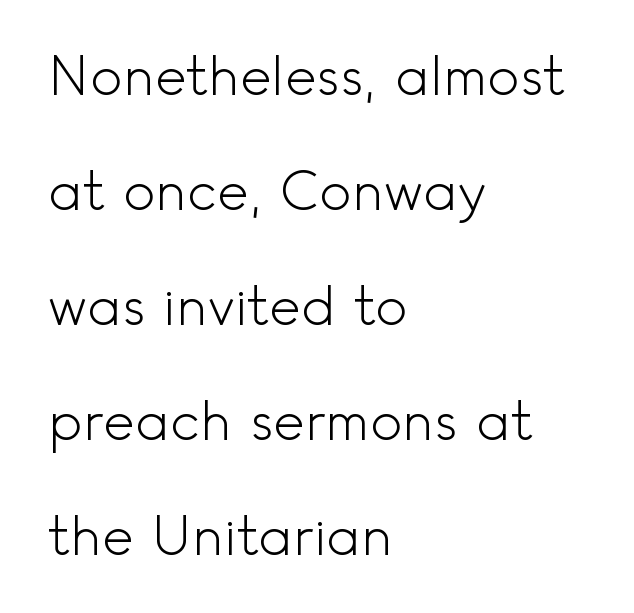
{"serif": "no", "italic": "no", "bold": "no", "weight": "light", "width": "normal", "x_height": "small", "monospaced": "no", "underline": "no", "align": "left", "line_spacing": "loose", "line_spacing_ratio": 2.13, "letter_spacing": "normal", "letter_spacing_em": 0.0, "glyph_px": 54}
